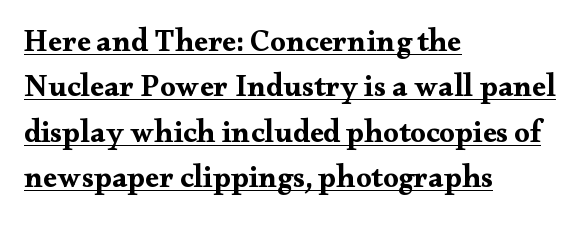
The image shows 31 px bold, wide serif type, upright; set left-aligned, normal line spacing (1.46x), normal letter spacing, underlined; medium stroke contrast and a small x-height.
